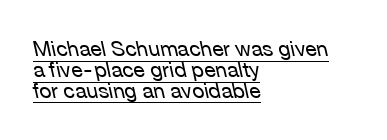
The letterforms sit at book weight or below. Between one letter and the next there's only the usual sliver of space. The rendering uses the underline text-decoration. Leading is clearly below the norm, producing a dense column. Slanted lettering throughout.
